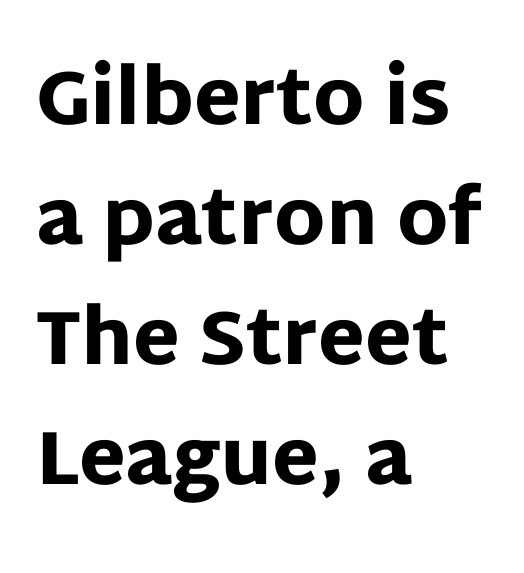
The face used here is a sans, in the tradition of grotesques and geometrics. This rendering uses left alignment, leaving the right contour irregular. The horizontal fit of the characters is conventional and even. Pretty heavy lettering here — definitely bold.
